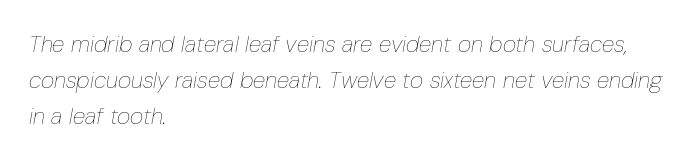
Q: Is the text bold? A: No.
Q: Is the text italic (slanted)? A: Yes, it leans right by about 10 degrees.
Q: Is the text underlined? A: No.
Q: How is the paragraph aligned? A: Left-aligned.
Q: Is the spacing between letters normal or unusually wide? A: Normal.
Q: Is the spacing between lines tight, normal or loose? A: Normal.
